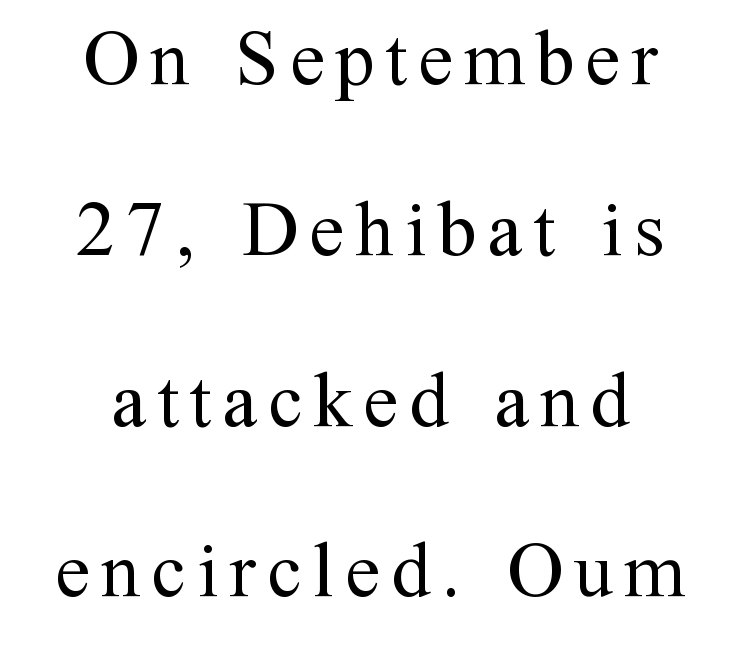
Q: Is the text bold? A: No.
Q: Is the text italic (slanted)? A: No, it is upright.
Q: Is the typeface a serif or a sans-serif typeface? A: Serif.
Q: Is the text underlined? A: No.
Q: How is the paragraph aligned? A: Centered.
Q: Is the spacing between lines tight, normal or loose? A: Loose.
Q: Width (condensed, normal, or wide)? A: Normal.
Q: Stroke contrast? A: Medium.
Q: x-height? A: Medium.
Q: Monospaced? A: No.
